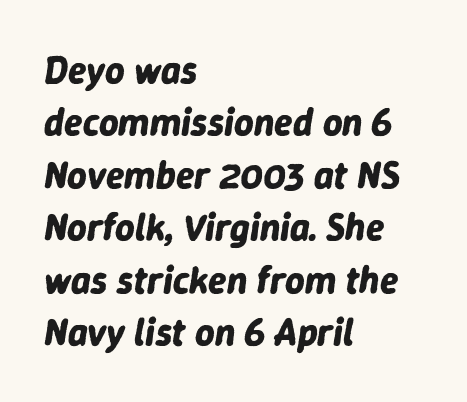
Standard letterfit; no display-style spreading of the glyphs. The compositor pushed each line to the left boundary. The passage shown is typed in a proportional face where columns would drift. Lines of text with bare space underneath. Honestly, the row spacing looks completely unremarkable. Thick stems and heavy bowls — unmistakably bold.
